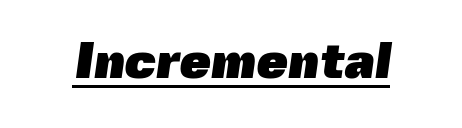
The glyphs in this specimen are sans serif. A typesetter would call this proportional, since set widths differ per character. Underlined type. Each word holds together tightly as a unit, with standard inter-letter gaps. Heavy-handed strokes throughout: this text is bold.
